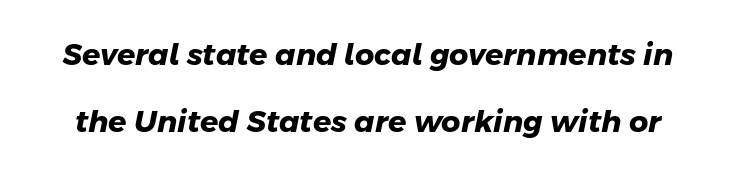
Underlining? Definitely not there. Successive baselines arrive slowly, with a big drop between each. The letters advance in unequal steps, a hallmark of proportional type. The horizontal fit of the characters is conventional and even. Examine the stroke ends and you'll find no serifs.
